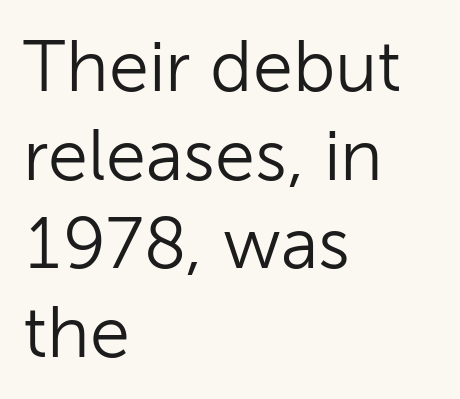
Q: Is the text bold? A: No.
Q: Is the text italic (slanted)? A: No, it is upright.
Q: Is the typeface a serif or a sans-serif typeface? A: Sans-serif.
Q: Is the text underlined? A: No.
Q: How is the paragraph aligned? A: Left-aligned.
Q: Is the spacing between letters normal or unusually wide? A: Normal.
Q: Width (condensed, normal, or wide)? A: Normal.
Q: Stroke contrast? A: Low.
Q: x-height? A: Medium.
Q: Monospaced? A: No.
